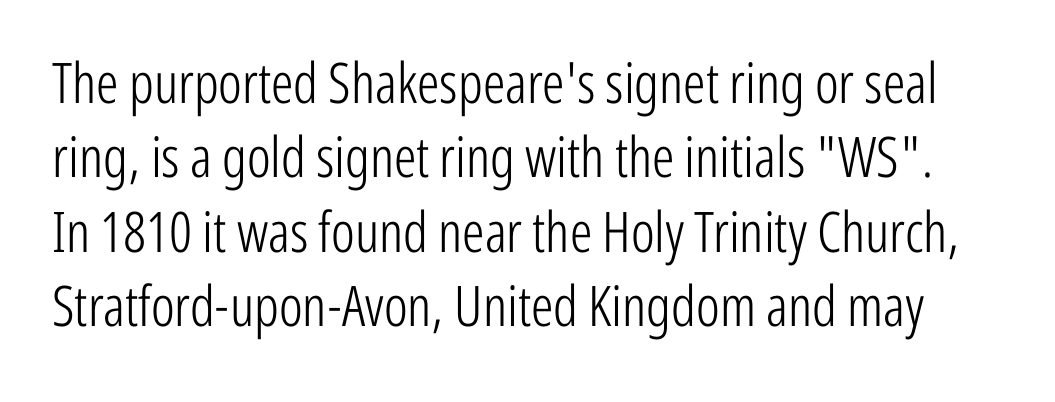
The image shows 56 px light, condensed sans-serif type, upright; set normal line spacing (1.33x), normal letter spacing, not underlined; low stroke contrast and a medium x-height.
